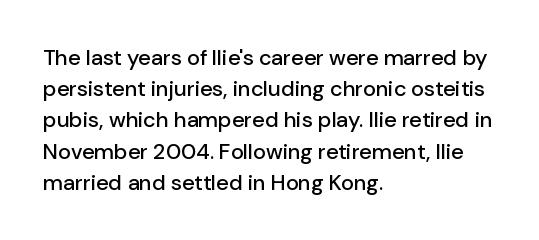
Q: Is the text italic (slanted)? A: No, it is upright.
Q: Is the text underlined? A: No.
Q: How is the paragraph aligned? A: Left-aligned.
Q: Is the spacing between letters normal or unusually wide? A: Normal.
Q: Is the spacing between lines tight, normal or loose? A: Normal.
